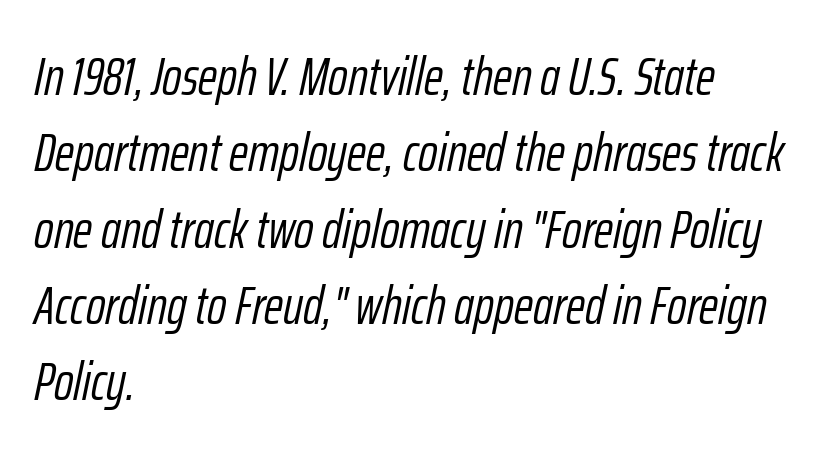
Check under the words: just untouched page. The rows are spaced the way most documents space them. Weight: regular or lighter. Slanted lettering throughout. Here the glyphs are tracked normally, forming tight word shapes.
